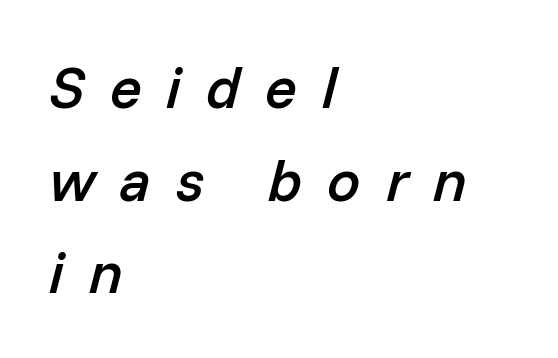
The image shows 59 px semibold type, italic (leaning right); set left-aligned, normal line spacing (1.57x), unusually wide letter spacing (+0.42 em), not underlined; low stroke contrast and a medium x-height.
